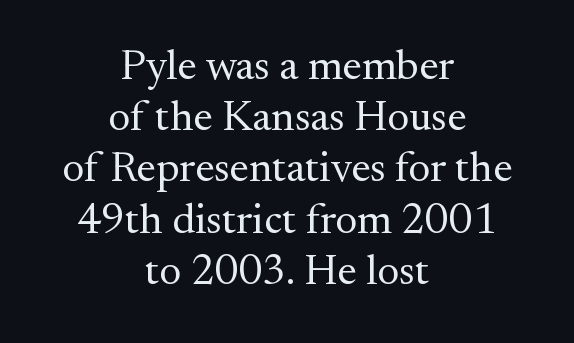
Q: Is the text bold? A: No.
Q: Is the text italic (slanted)? A: No, it is upright.
Q: Is the typeface a serif or a sans-serif typeface? A: Serif.
Q: Is the text underlined? A: No.
Q: How is the paragraph aligned? A: Centered.
Q: Is the spacing between letters normal or unusually wide? A: Normal.
Q: Width (condensed, normal, or wide)? A: Normal.
Q: Stroke contrast? A: Medium.
Q: x-height? A: Small.
Q: Monospaced? A: No.
